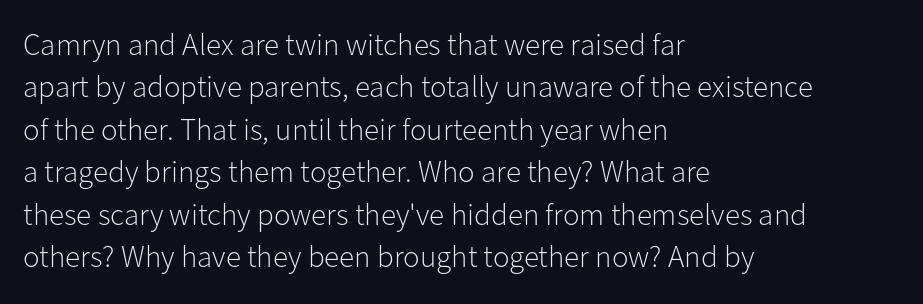
The typesetter chose a ragged-right arrangement here. The letters advance in unequal steps, a hallmark of proportional type. Posture: vertical. Descenders hang freely into open space.
